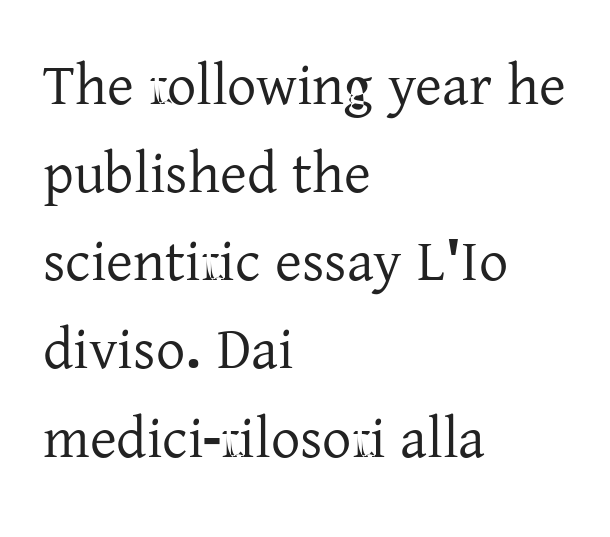
Q: Is the text italic (slanted)? A: No, it is upright.
Q: Is the typeface a serif or a sans-serif typeface? A: Serif.
Q: Is the text underlined? A: No.
Q: How is the paragraph aligned? A: Left-aligned.
Q: Is the spacing between letters normal or unusually wide? A: Normal.
Q: Is the spacing between lines tight, normal or loose? A: Normal.
Q: Width (condensed, normal, or wide)? A: Normal.
Q: Stroke contrast? A: Low.
Q: x-height? A: Medium.
Q: Monospaced? A: No.
